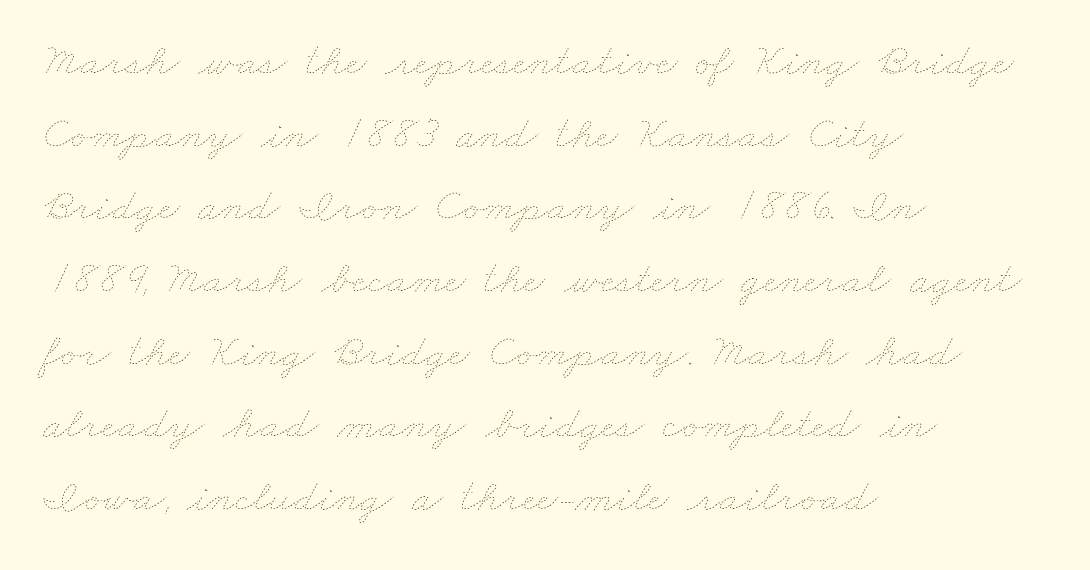
The image shows 46 px thin, wide type; set left-aligned, normal line spacing (1.58x), normal letter spacing, not underlined; low stroke contrast and a small x-height.
